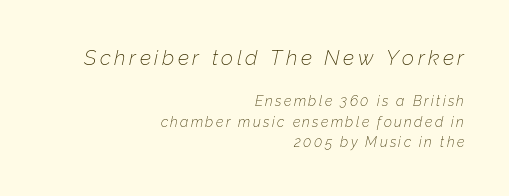
{"italic": "yes", "lean": "right", "slant_degrees": 12, "bold": "no", "underline": "no", "align": "right", "line_spacing": "normal", "line_spacing_ratio": 1.45, "larger_block": "first", "size_ratio": 1.5, "glyph_px": 21}
